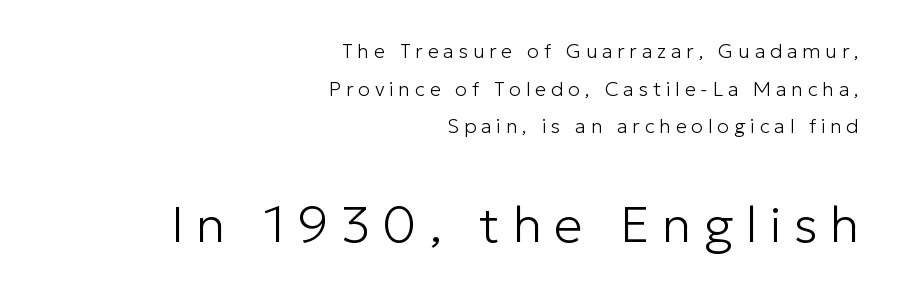
{"serif": "no", "italic": "no", "bold": "no", "weight": "light", "width": "normal", "stroke_contrast": "low", "x_height": "medium", "monospaced": "no", "underline": "no", "align": "right", "line_spacing_ratio": 1.88, "letter_spacing": "wide", "letter_spacing_em": 0.24, "larger_block": "second", "size_ratio": 2.55, "glyph_px": 51}
